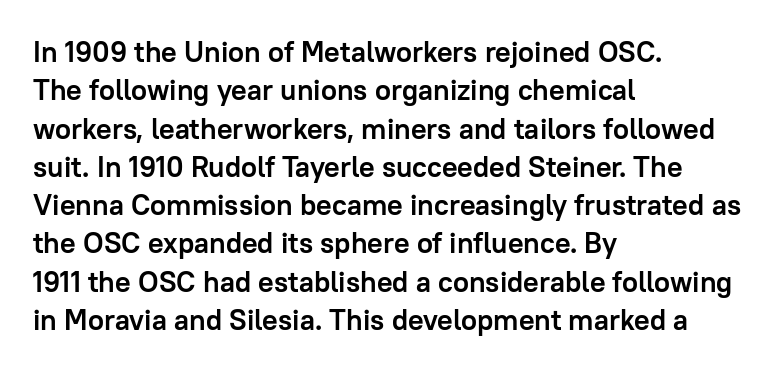
The image shows 29 px semibold sans-serif type, upright; set left-aligned, normal line spacing (1.32x), normal letter spacing, not underlined; low stroke contrast and a medium x-height.
